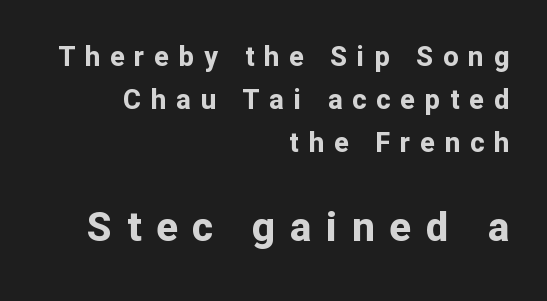
Q: Is the text bold? A: Yes.
Q: Is the text italic (slanted)? A: No, it is upright.
Q: Is the typeface a serif or a sans-serif typeface? A: Sans-serif.
Q: Is the text underlined? A: No.
Q: How is the paragraph aligned? A: Right-aligned.
Q: Is the spacing between letters normal or unusually wide? A: Unusually wide.
Q: Is the spacing between lines tight, normal or loose? A: Normal.
Q: Which block of text is set in a larger size, the first (top) or the second (bottom)? A: The second (bottom) one.
Q: Width (condensed, normal, or wide)? A: Normal.
Q: Stroke contrast? A: Low.
Q: x-height? A: Medium.
Q: Monospaced? A: No.
